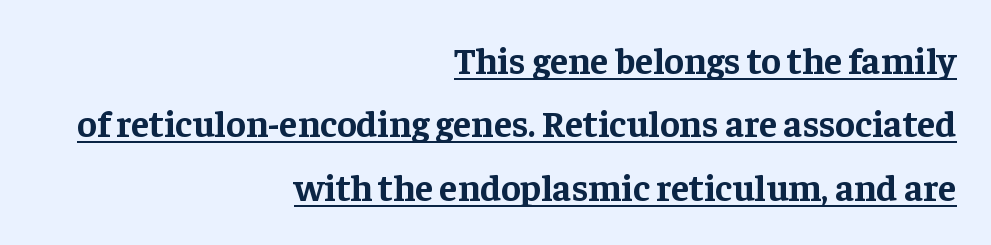
The image shows 37 px bold serif type, upright; set right-aligned, line spacing 1.71x, normal letter spacing, underlined; low stroke contrast and a medium x-height.
